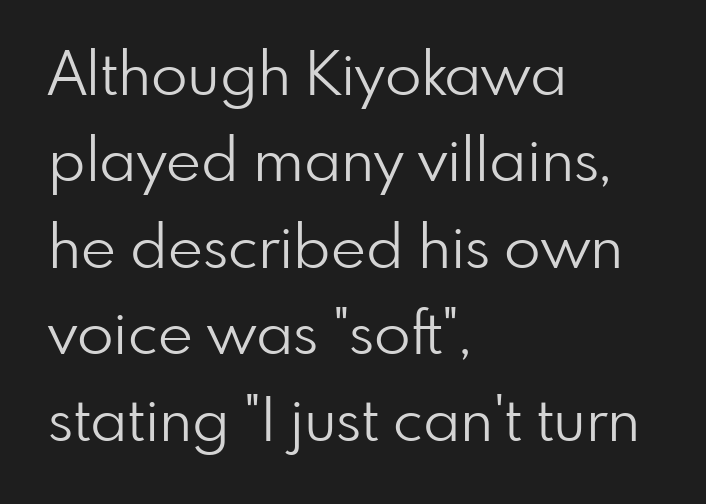
Q: Is the text bold? A: No.
Q: Is the text italic (slanted)? A: No, it is upright.
Q: Is the typeface a serif or a sans-serif typeface? A: Sans-serif.
Q: Is the text underlined? A: No.
Q: How is the paragraph aligned? A: Left-aligned.
Q: Is the spacing between letters normal or unusually wide? A: Normal.
Q: Is the spacing between lines tight, normal or loose? A: Normal.
Q: Width (condensed, normal, or wide)? A: Normal.
Q: Stroke contrast? A: Low.
Q: x-height? A: Small.
Q: Monospaced? A: No.
